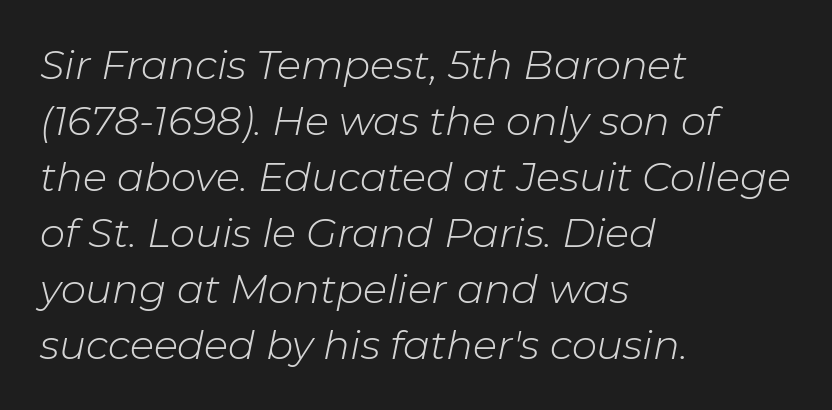
Q: Is the text bold? A: No.
Q: Is the text italic (slanted)? A: Yes, it leans right by about 11 degrees.
Q: Is the text underlined? A: No.
Q: How is the paragraph aligned? A: Left-aligned.
Q: Is the spacing between letters normal or unusually wide? A: Normal.
Q: Is the spacing between lines tight, normal or loose? A: Normal.
Q: Width (condensed, normal, or wide)? A: Normal.
Q: Stroke contrast? A: Low.
Q: x-height? A: Medium.
Q: Monospaced? A: No.
